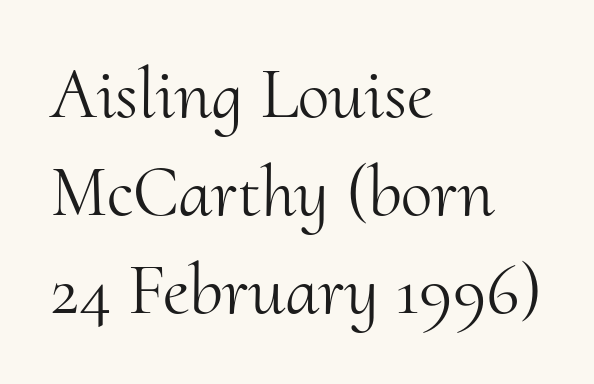
{"serif": "yes", "italic": "no", "bold": "no", "weight": "light", "width": "normal", "stroke_contrast": "medium", "x_height": "small", "monospaced": "no", "underline": "no", "align": "left", "line_spacing": "normal", "line_spacing_ratio": 1.36, "letter_spacing": "normal", "letter_spacing_em": 0.0, "glyph_px": 72}
